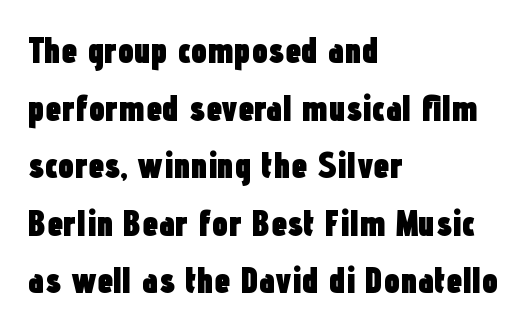
The image shows 36 px heavy, condensed sans-serif type, upright; set left-aligned, normal line spacing (1.6x), normal letter spacing, not underlined; low stroke contrast and a medium x-height.
